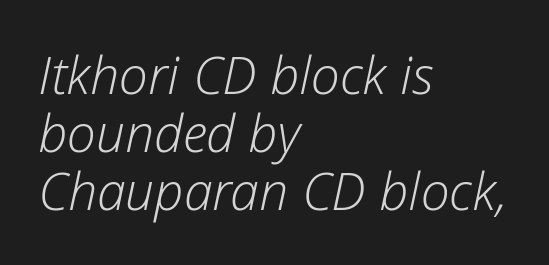
{"italic": "yes", "lean": "right", "slant_degrees": 12, "bold": "no", "weight": "light", "width": "normal", "stroke_contrast": "low", "x_height": "medium", "monospaced": "no", "underline": "no", "align": "left", "line_spacing": "tight", "line_spacing_ratio": 1.12, "letter_spacing": "normal", "letter_spacing_em": 0.0, "glyph_px": 52}
